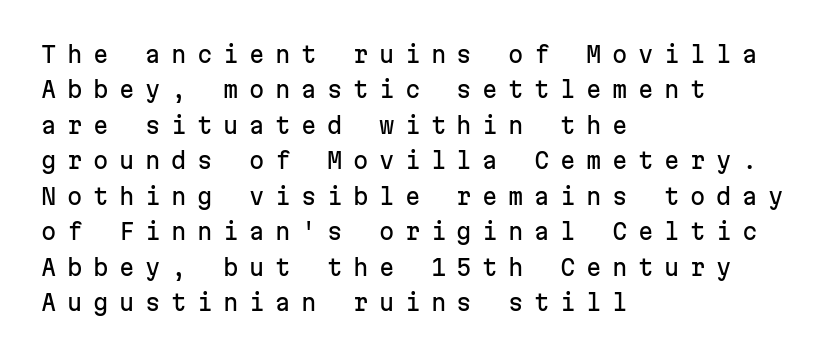
Q: Is the text italic (slanted)? A: No, it is upright.
Q: Is the text underlined? A: No.
Q: How is the paragraph aligned? A: Left-aligned.
Q: Is the spacing between letters normal or unusually wide? A: Unusually wide.
Q: Is the spacing between lines tight, normal or loose? A: Normal.
